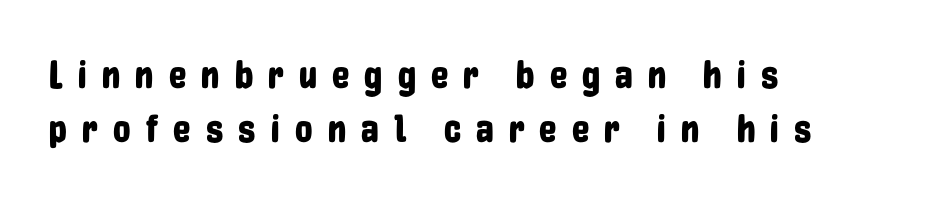
{"serif": "no", "italic": "no", "width": "condensed", "stroke_contrast": "low", "x_height": "medium", "monospaced": "no", "underline": "no", "align": "left", "line_spacing": "normal", "line_spacing_ratio": 1.38, "letter_spacing": "wide", "letter_spacing_em": 0.39, "glyph_px": 39}
